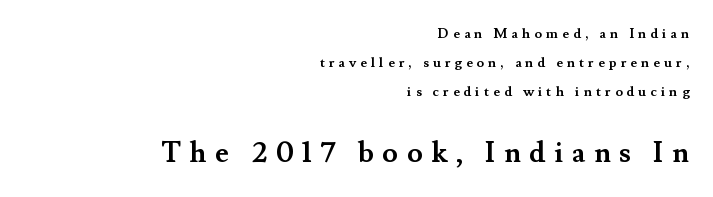
{"serif": "yes", "italic": "no", "bold": "yes", "weight": "semibold", "width": "normal", "stroke_contrast": "medium", "x_height": "small", "monospaced": "no", "underline": "no", "align": "right", "line_spacing": "loose", "line_spacing_ratio": 2.07, "letter_spacing": "wide", "letter_spacing_em": 0.29, "larger_block": "second", "size_ratio": 2.07, "glyph_px": 29}
